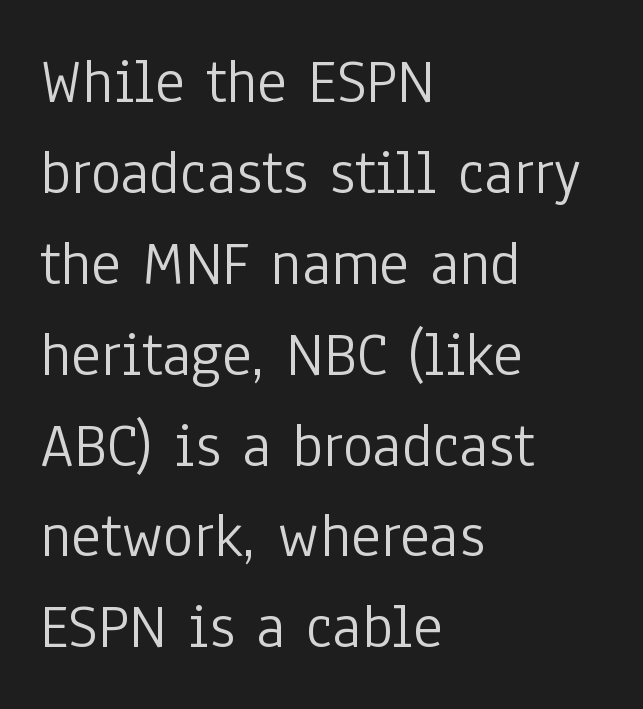
The type family on display is of the sans-serif kind. Letters rest on an invisible, unmarked baseline. The specimen reads as upright at a glance. The face looks like a standard text weight, possibly lighter. Line beginnings align vertically; line endings do not.
